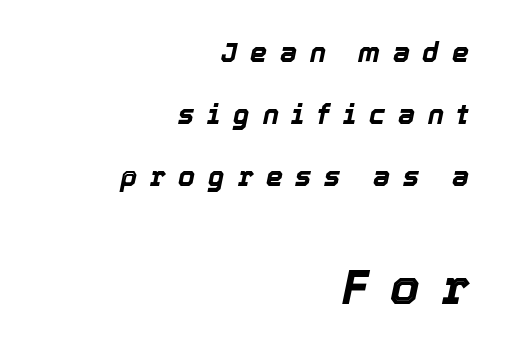
Q: Is the text bold? A: Yes.
Q: Is the text italic (slanted)? A: Yes, it leans right by about 12 degrees.
Q: Is the text underlined? A: No.
Q: How is the paragraph aligned? A: Right-aligned.
Q: Is the spacing between letters normal or unusually wide? A: Unusually wide.
Q: Is the spacing between lines tight, normal or loose? A: Loose.
Q: Which block of text is set in a larger size, the first (top) or the second (bottom)? A: The second (bottom) one.
Q: Width (condensed, normal, or wide)? A: Normal.
Q: x-height? A: Medium.
Q: Monospaced? A: No.
